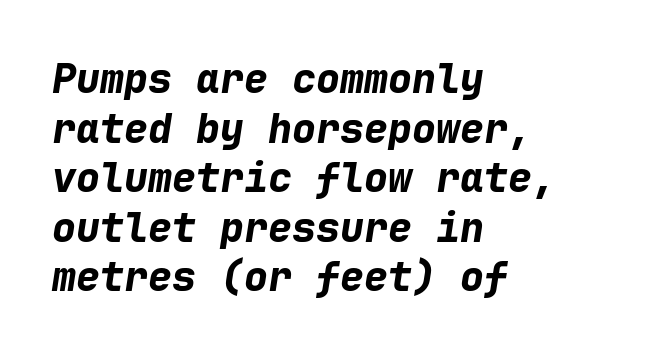
{"italic": "yes", "lean": "right", "slant_degrees": 9, "bold": "yes", "weight": "bold", "width": "normal", "stroke_contrast": "low", "x_height": "medium", "monospaced": "yes", "underline": "no", "align": "left", "line_spacing_ratio": 1.24, "letter_spacing": "normal", "letter_spacing_em": 0.0, "glyph_px": 40}
